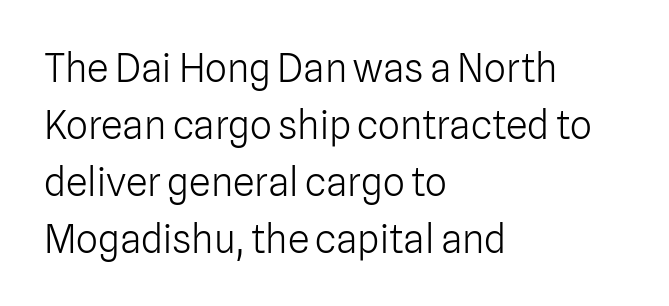
The image shows 39 px light sans-serif type, upright; set left-aligned, normal line spacing (1.46x), normal letter spacing, not underlined; low stroke contrast and a medium x-height.
